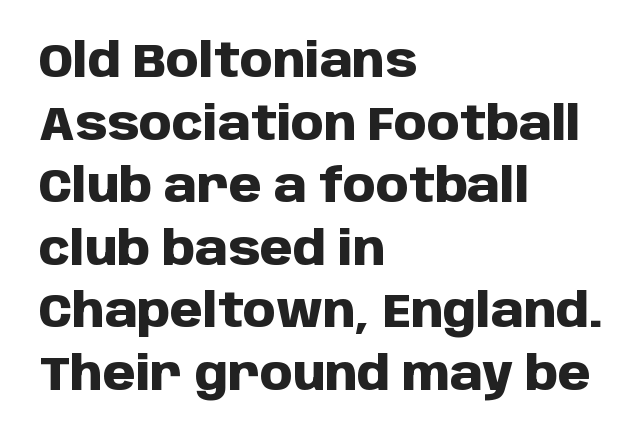
The line-height multiplier appears to be the usual default. Tracking here is standard; glyphs follow each other at the usual distance. The face used here has the dense, thick strokes of a bold. Designer's note — italics off, roman on.
